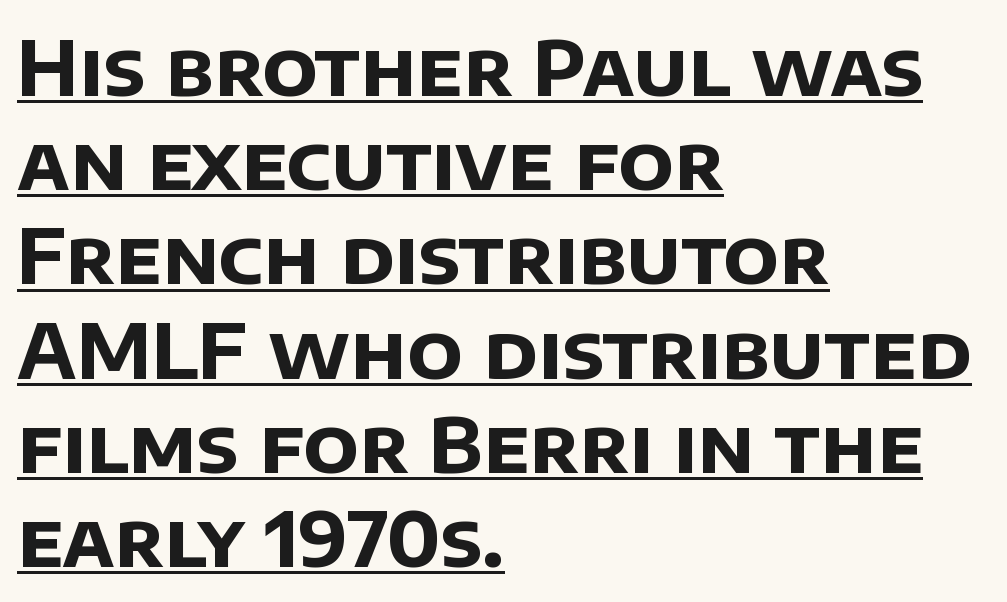
{"serif": "no", "bold": "yes", "weight": "bold", "width": "normal", "stroke_contrast": "low", "x_height": "large", "monospaced": "no", "underline": "yes", "align": "left", "line_spacing_ratio": 1.24, "letter_spacing": "normal", "letter_spacing_em": 0.0, "glyph_px": 76}
